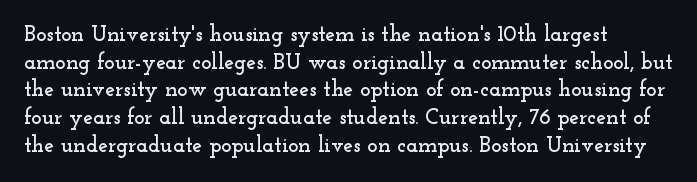
Regarding leading, the lines here are spaced in the standard way. The space beneath each line is pristine and unruled. Tracking value appears to be zero — textbook default spacing. The setting favours the left margin, as ordinary paragraphs usually do.
